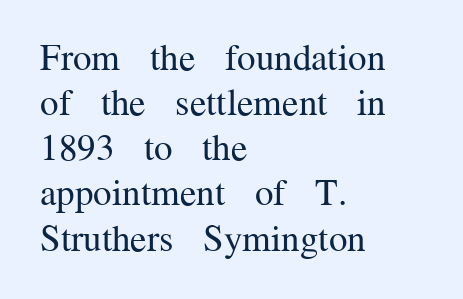
Decoration check: the copy has no underline. Letterform terminals end in serifs throughout the passage. Visually the block forms a straight wall on the left and a jagged coastline on the right. Note the varied advance widths — an 'i' is clearly narrower than an 'm'. Stroke thickness stays within the range of a standard reading face or lighter.
